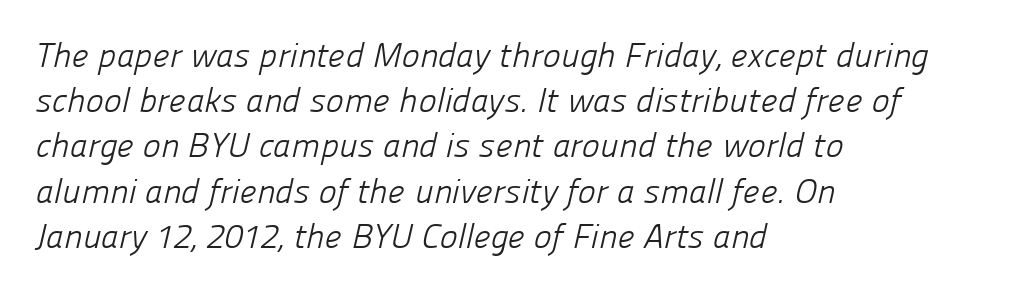
The image shows 34 px light sans-serif type; set left-aligned, normal line spacing (1.33x), normal letter spacing, not underlined; low stroke contrast and a medium x-height.
